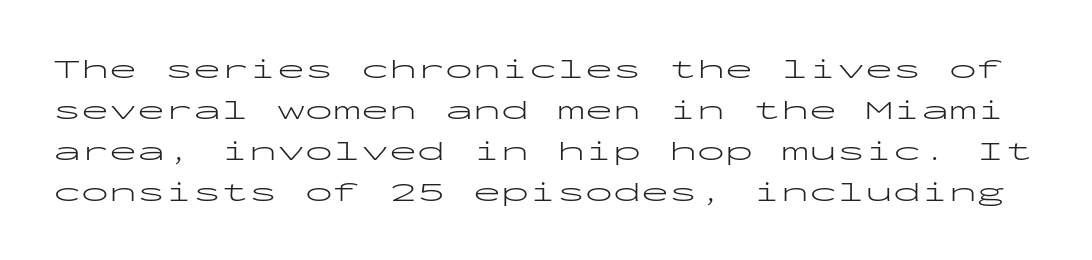
No chunkiness to these letters — they're not bold. Italic? Not at all — the glyphs are vertical. Stroke terminals: plain, sans-serif. The space beneath each line is pristine and unruled. Looks like terminal output: every glyph gets an equal slot.
